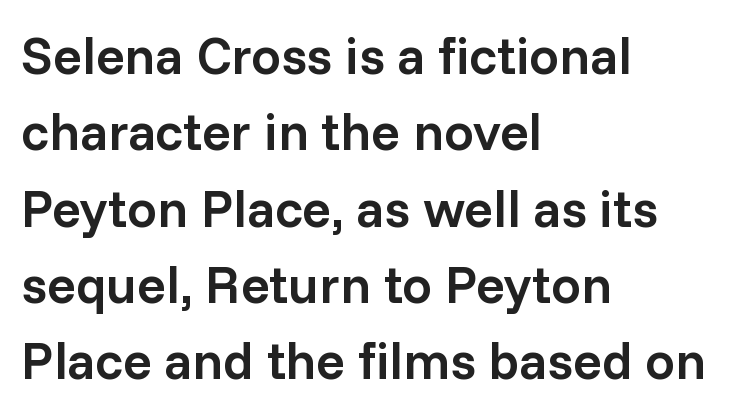
Interline gaps are of average width in this sample. Set as a demibold, roughly 600 on the weight scale. You can tell from the bare stems that sans-serif type was used. Quick note: underline off. The lettering holds an erect, upright posture throughout. You could call the tracking neutral — neither tight nor loose.
